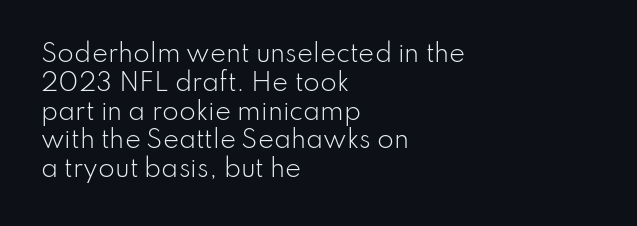
{"italic": "no", "bold": "no", "underline": "no", "align": "left", "line_spacing_ratio": 1.2, "letter_spacing": "normal", "letter_spacing_em": 0.0, "glyph_px": 24}
